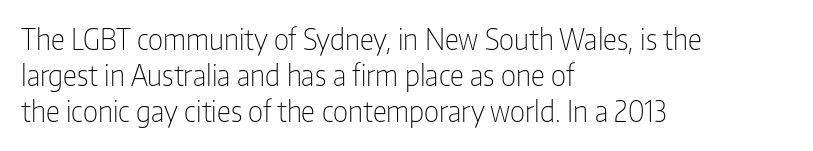
{"serif": "no", "italic": "no", "bold": "no", "weight": "light", "width": "condensed", "stroke_contrast": "low", "x_height": "medium", "monospaced": "no", "underline": "no", "align": "left", "line_spacing": "normal", "line_spacing_ratio": 1.29, "letter_spacing": "normal", "letter_spacing_em": 0.0, "glyph_px": 28}
